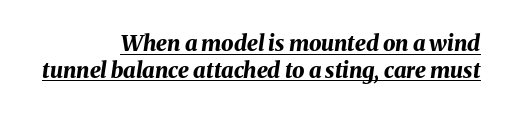
{"italic": "yes", "lean": "right", "slant_degrees": 8, "bold": "yes", "underline": "yes", "align": "right", "line_spacing_ratio": 1.22, "letter_spacing": "normal", "letter_spacing_em": 0.0, "glyph_px": 22}
